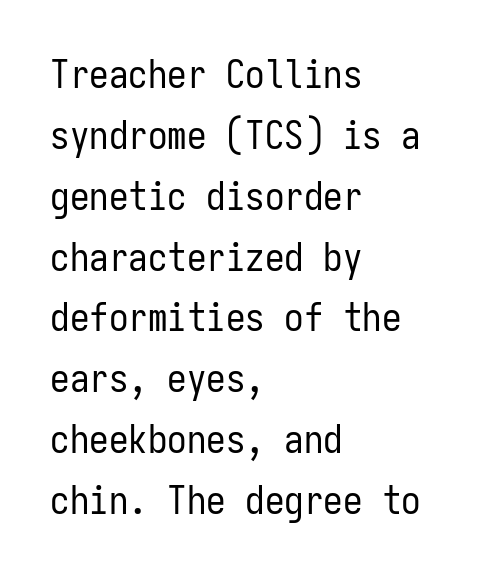
The weight tops out at a normal text grade. Whoever set this chose a conventional vertical rhythm. Regarding serifs, this sample does without them. Is this a fixed-width face? Yes — each glyph sits in an identical cell. Lines of text with bare space underneath. The typography opts for an upright posture over an oblique one.
